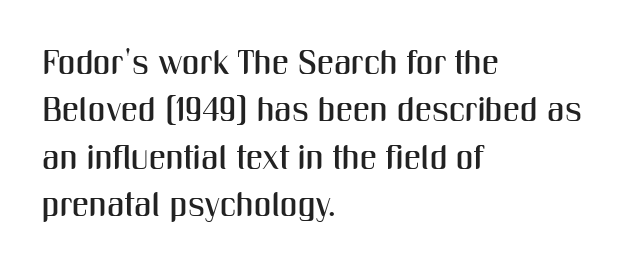
{"serif": "no", "italic": "no", "width": "condensed", "stroke_contrast": "medium", "x_height": "medium", "monospaced": "no", "underline": "no", "align": "left", "line_spacing": "normal", "line_spacing_ratio": 1.39, "letter_spacing": "normal", "letter_spacing_em": 0.0, "glyph_px": 34}
